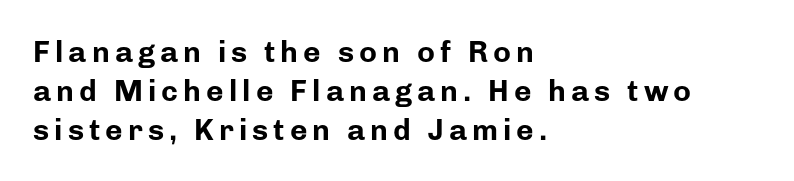
Is the block centered? No — it sits flush against the left margin. The font family rendered here belongs to the sans-serif group. Emphasis by weight is at full strength: bold. A typesetter would call this leading conventional body-copy spacing. Plain, unruled lines of type.
